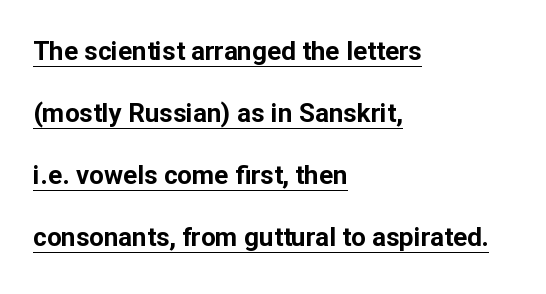
Glance below the letters and you will spot a drawn line. Nope, not italic — everything's standing straight. Leftover space on each line is placed entirely after the last word. Compared with an ordinary text face, these strokes are far heavier — a full bold. Does the leading feel generous? Absolutely, it's lavish.
